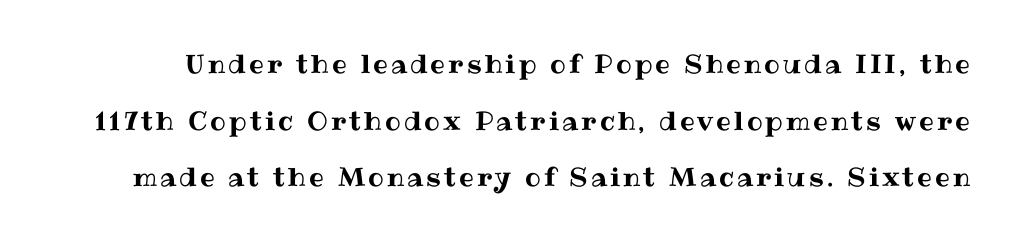
Vertical spacing — loose. If you drew a line through each stem, it would be perfectly vertical. Nobody drew a line under any word here.
